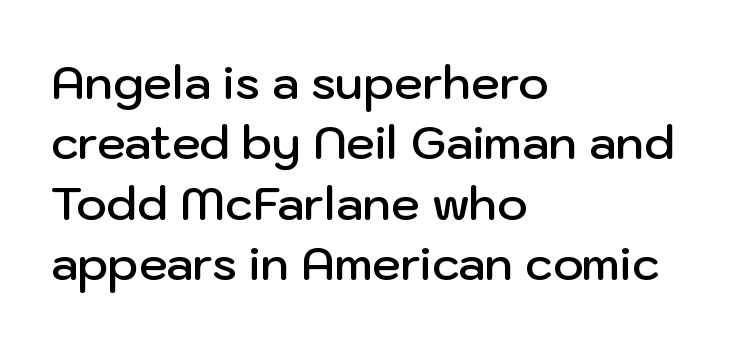
{"serif": "no", "italic": "no", "bold": "semi", "weight": "semibold", "width": "normal", "stroke_contrast": "low", "x_height": "medium", "monospaced": "no", "underline": "no", "align": "left", "line_spacing": "normal", "line_spacing_ratio": 1.31, "letter_spacing": "normal", "letter_spacing_em": 0.0, "glyph_px": 46}
